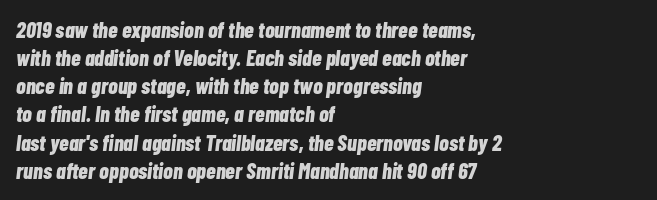
Q: Is the text bold? A: Yes.
Q: Is the text italic (slanted)? A: Yes, it leans right by about 7 degrees.
Q: Is the text underlined? A: No.
Q: How is the paragraph aligned? A: Left-aligned.
Q: Is the spacing between letters normal or unusually wide? A: Normal.
Q: Is the spacing between lines tight, normal or loose? A: Normal.
